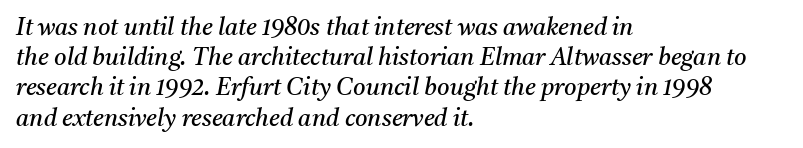
Spacing between characters is what you'd get straight out of the box. The strokes carry an ordinary text weight at most. Each line starts at the same left margin while the right side varies. No word sits above an underline.
